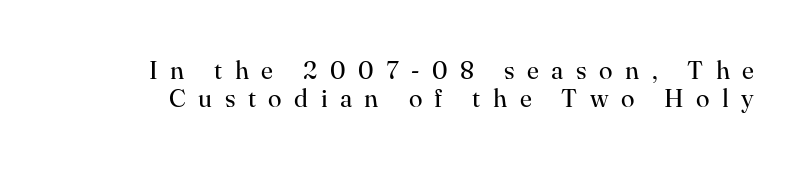
Q: Is the text bold? A: No.
Q: Is the text italic (slanted)? A: No, it is upright.
Q: Is the text underlined? A: No.
Q: Is the spacing between letters normal or unusually wide? A: Unusually wide.
Q: Is the spacing between lines tight, normal or loose? A: Tight.
